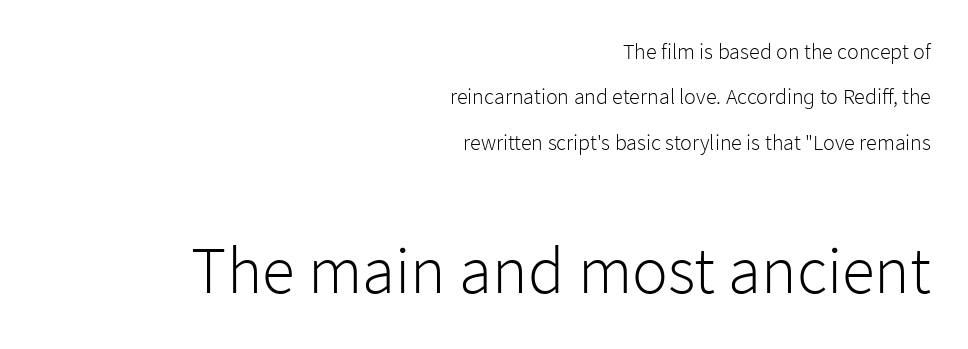
Q: Is the text bold? A: No.
Q: Is the text italic (slanted)? A: No, it is upright.
Q: Is the typeface a serif or a sans-serif typeface? A: Sans-serif.
Q: Is the text underlined? A: No.
Q: How is the paragraph aligned? A: Right-aligned.
Q: Is the spacing between letters normal or unusually wide? A: Normal.
Q: Is the spacing between lines tight, normal or loose? A: Loose.
Q: Which block of text is set in a larger size, the first (top) or the second (bottom)? A: The second (bottom) one.
Q: Width (condensed, normal, or wide)? A: Normal.
Q: Stroke contrast? A: Low.
Q: x-height? A: Medium.
Q: Monospaced? A: No.
